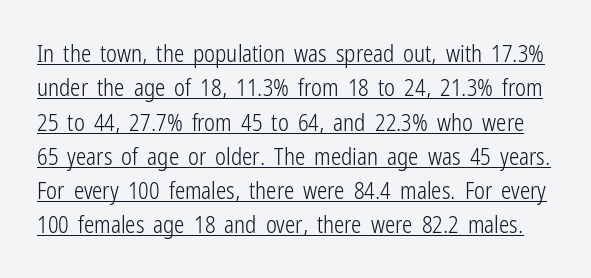
{"italic": "no", "bold": "no", "underline": "yes", "line_spacing": "normal", "line_spacing_ratio": 1.49, "letter_spacing": "normal", "letter_spacing_em": 0.0, "glyph_px": 23}
